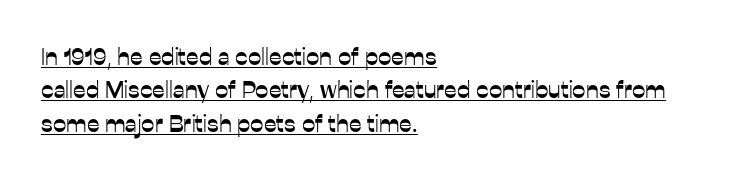
Reading down the block, your eye returns to a fixed left position each line. The block of text has a typical density, with ordinary space between rows. In terms of letterspacing, this is plain default setting. Underline: present. Characters remain perfectly vertical along every line.
